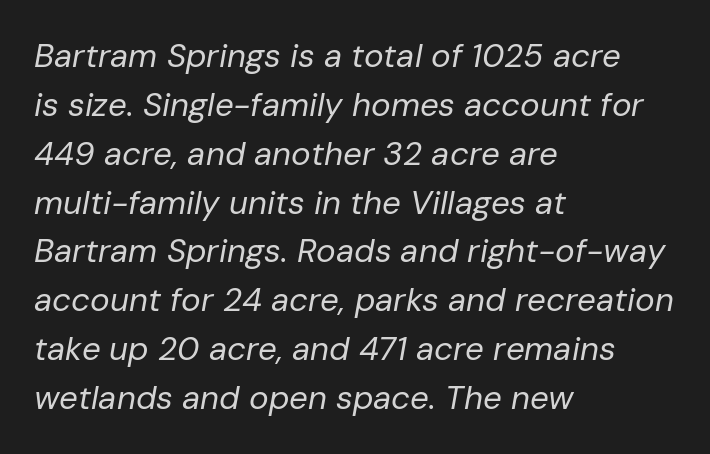
Q: Is the text bold? A: No.
Q: Is the text italic (slanted)? A: Yes, it leans right by about 10 degrees.
Q: Is the text underlined? A: No.
Q: How is the paragraph aligned? A: Left-aligned.
Q: Is the spacing between letters normal or unusually wide? A: Normal.
Q: Is the spacing between lines tight, normal or loose? A: Normal.
Q: Width (condensed, normal, or wide)? A: Normal.
Q: Stroke contrast? A: Low.
Q: x-height? A: Medium.
Q: Monospaced? A: No.
